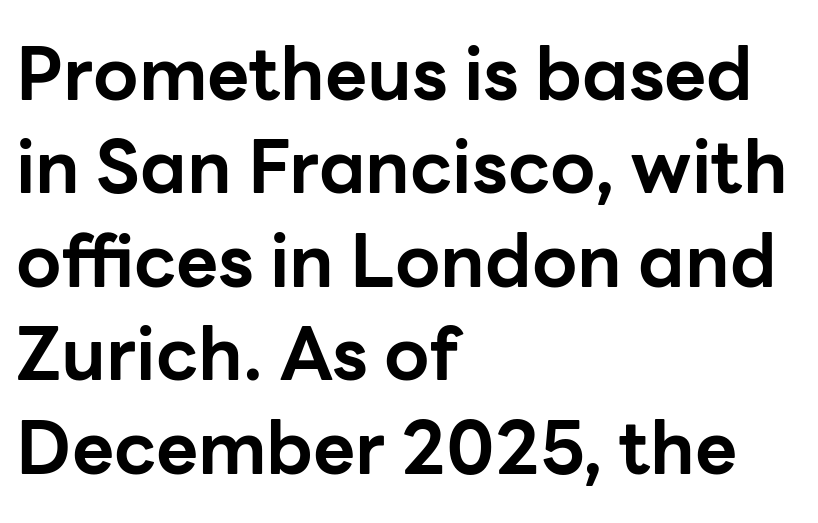
{"serif": "no", "italic": "no", "bold": "yes", "weight": "bold", "width": "normal", "stroke_contrast": "low", "x_height": "medium", "monospaced": "no", "underline": "no", "align": "left", "line_spacing": "normal", "line_spacing_ratio": 1.28, "letter_spacing": "normal", "letter_spacing_em": 0.0, "glyph_px": 73}
